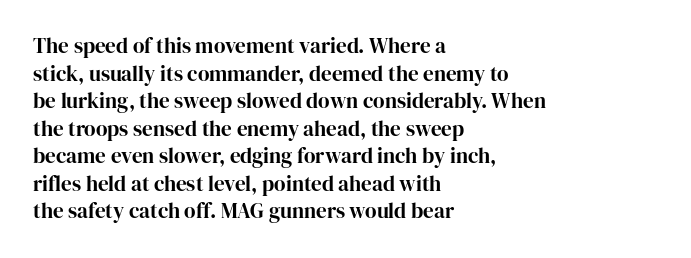
Q: Is the text italic (slanted)? A: No, it is upright.
Q: Is the text underlined? A: No.
Q: How is the paragraph aligned? A: Left-aligned.
Q: Is the spacing between letters normal or unusually wide? A: Normal.
Q: Is the spacing between lines tight, normal or loose? A: Normal.
